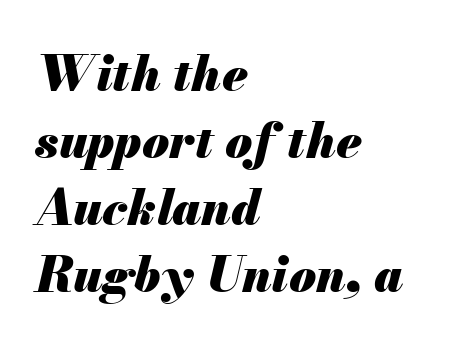
The image shows 49 px heavy type, italic (leaning right); set left-aligned, normal line spacing (1.37x), normal letter spacing, not underlined; medium stroke contrast and a small x-height.
